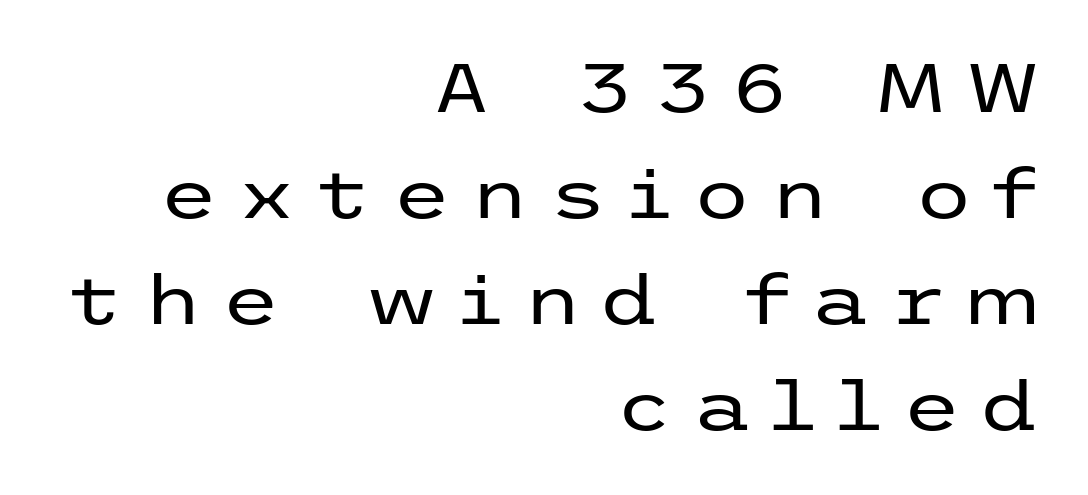
The typesetting does not lean heavy: it is not bold. The rendering shows plain stroke endings on the letterforms — a sans-serif design. Characters remain perfectly vertical along every line. How would I describe the line gaps? Plain and ordinary.
